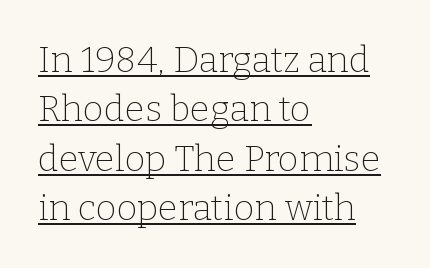
{"serif": "yes", "italic": "no", "bold": "no", "weight": "thin", "width": "normal", "stroke_contrast": "low", "x_height": "medium", "monospaced": "no", "underline": "yes", "align": "left", "line_spacing": "normal", "line_spacing_ratio": 1.37, "letter_spacing": "normal", "letter_spacing_em": 0.0, "glyph_px": 36}
